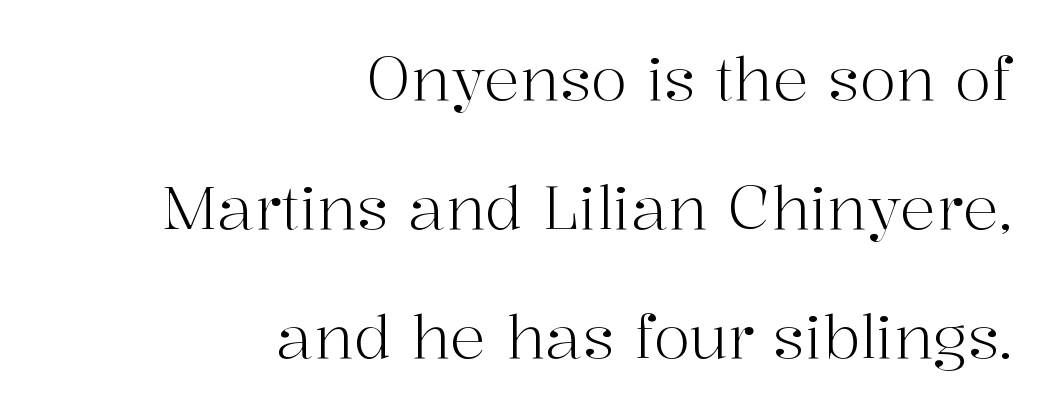
The passage shown is typed in a proportional face where columns would drift. The typesetting does not lean heavy: it is not bold. Underline: absent. A typesetter would label this face a serif. The block of text is sparse from top to bottom, with ample space between rows. This sample uses plain, unmodified letter spacing.
